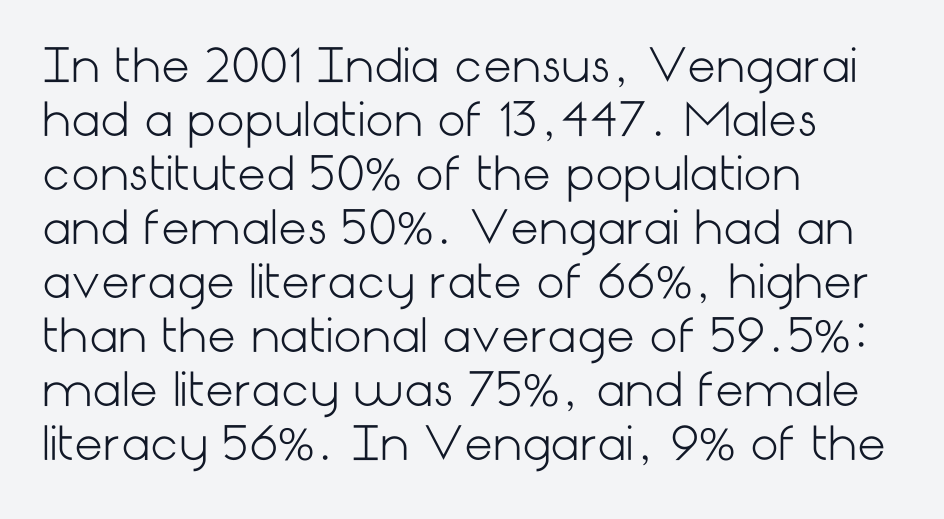
Q: Is the text bold? A: No.
Q: Is the text italic (slanted)? A: No, it is upright.
Q: Is the typeface a serif or a sans-serif typeface? A: Sans-serif.
Q: Is the text underlined? A: No.
Q: How is the paragraph aligned? A: Left-aligned.
Q: Is the spacing between letters normal or unusually wide? A: Normal.
Q: Width (condensed, normal, or wide)? A: Normal.
Q: Stroke contrast? A: Low.
Q: x-height? A: Medium.
